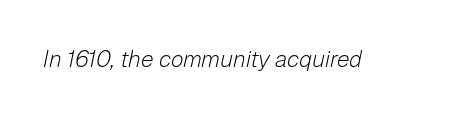
The image shows 23 px text type, italic (leaning right); set normal letter spacing, not underlined.
